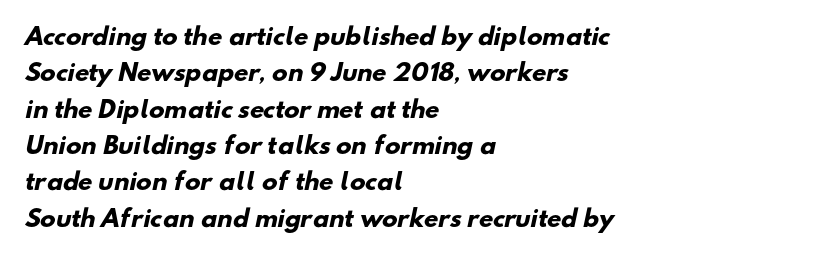
Q: Is the text bold? A: Yes.
Q: Is the text underlined? A: No.
Q: How is the paragraph aligned? A: Left-aligned.
Q: Is the spacing between letters normal or unusually wide? A: Normal.
Q: Is the spacing between lines tight, normal or loose? A: Normal.
